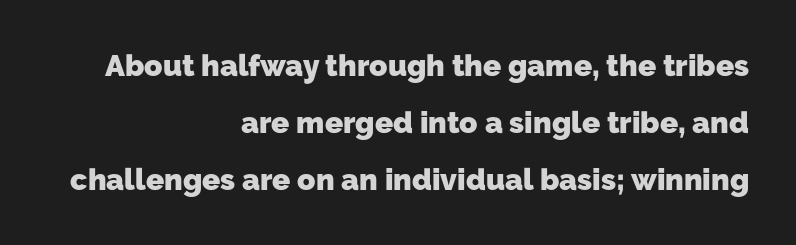
{"serif": "no", "bold": "yes", "weight": "heavy", "width": "normal", "stroke_contrast": "low", "x_height": "medium", "monospaced": "no", "underline": "no", "align": "right", "line_spacing": "loose", "line_spacing_ratio": 1.9, "letter_spacing": "normal", "letter_spacing_em": 0.0, "glyph_px": 30}
